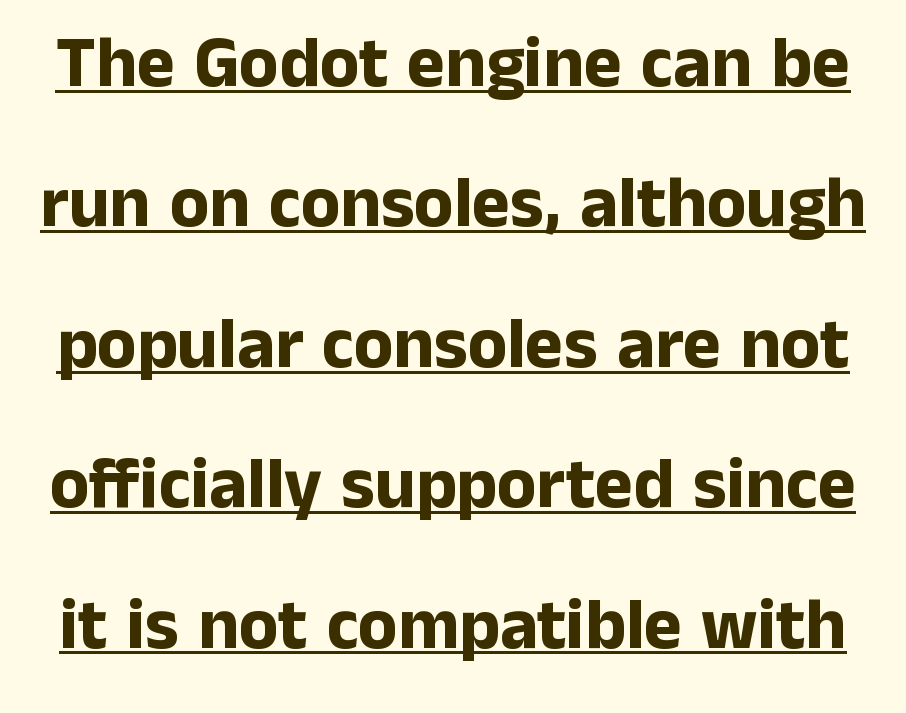
These lines are rendered in a variable-pitch font. Chunky letters — that's bold for sure. This is the regular roman posture of the typeface. This is underlined copy, the kind a proofreader might mark for attention. To sum up the face: it is a sans, with no serifs.
